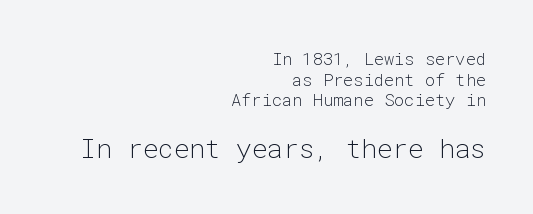
{"italic": "no", "bold": "no", "underline": "no", "align": "right", "line_spacing_ratio": 1.22, "letter_spacing": "normal", "letter_spacing_em": 0.0, "larger_block": "second", "size_ratio": 1.53, "glyph_px": 26}
